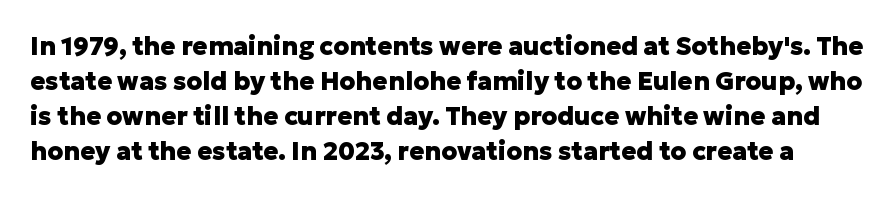
The image shows 25 px bold type, upright; set normal line spacing (1.4x), normal letter spacing, not underlined.
